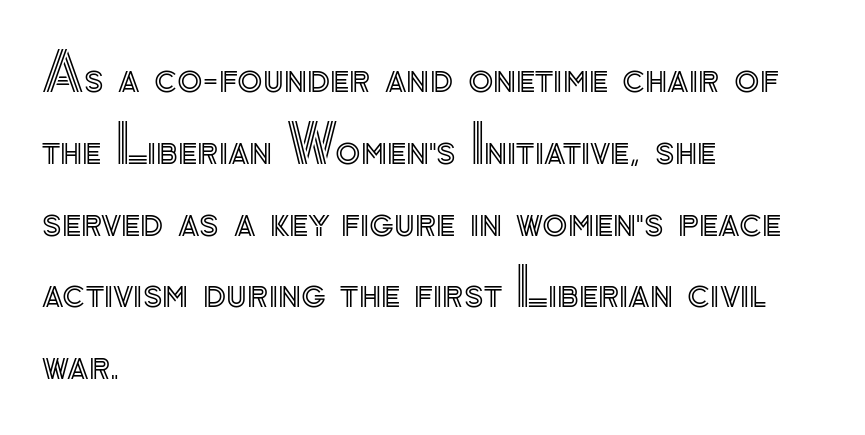
Q: Is the text italic (slanted)? A: No, it is upright.
Q: Is the text underlined? A: No.
Q: How is the paragraph aligned? A: Left-aligned.
Q: Is the spacing between letters normal or unusually wide? A: Normal.
Q: Is the spacing between lines tight, normal or loose? A: Normal.
Q: Width (condensed, normal, or wide)? A: Normal.
Q: x-height? A: Small.
Q: Monospaced? A: No.
